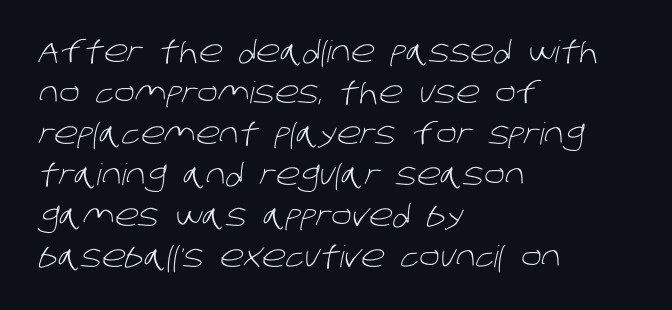
{"serif": "no", "bold": "no", "weight": "light", "width": "normal", "stroke_contrast": "low", "x_height": "large", "monospaced": "no", "underline": "no", "align": "left", "line_spacing": "normal", "line_spacing_ratio": 1.37, "letter_spacing": "normal", "letter_spacing_em": 0.0, "glyph_px": 30}
